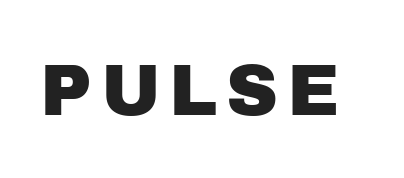
The baseline area is clear. Does the lettering tilt? It doesn't — this is upright. Are there feet on the stems? There aren't — it's a sans. A typesetter would call this proportional, since set widths differ per character.
